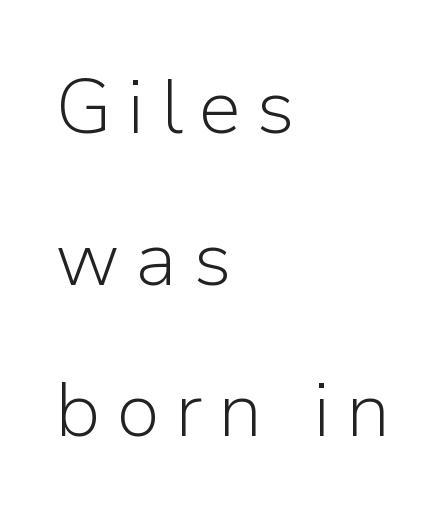
The image shows 77 px light sans-serif type, upright; set left-aligned, loose line spacing (1.97x), unusually wide letter spacing (+0.2 em), not underlined; low stroke contrast and a medium x-height.
